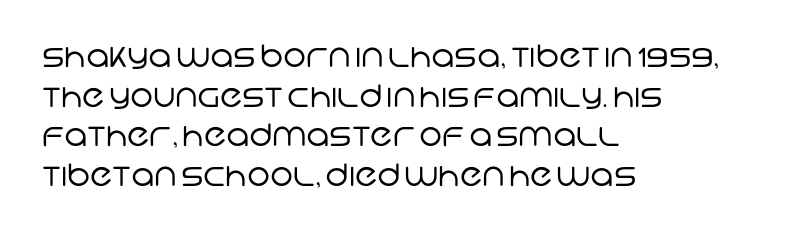
{"serif": "no", "bold": "no", "weight": "regular", "width": "normal", "stroke_contrast": "low", "x_height": "large", "monospaced": "no", "underline": "no", "align": "left", "line_spacing": "normal", "line_spacing_ratio": 1.28, "letter_spacing": "normal", "letter_spacing_em": 0.0, "glyph_px": 31}
